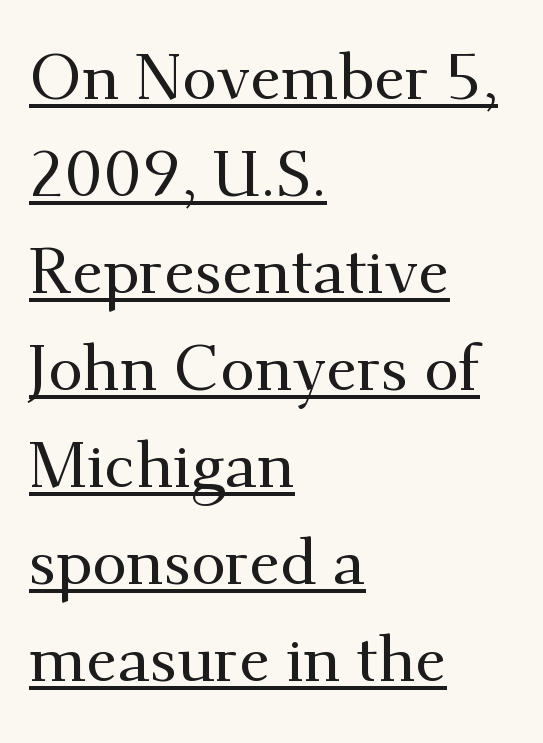
Q: Is the text italic (slanted)? A: No, it is upright.
Q: Is the typeface a serif or a sans-serif typeface? A: Serif.
Q: Is the text underlined? A: Yes.
Q: How is the paragraph aligned? A: Left-aligned.
Q: Is the spacing between letters normal or unusually wide? A: Normal.
Q: Is the spacing between lines tight, normal or loose? A: Normal.
Q: Width (condensed, normal, or wide)? A: Normal.
Q: Stroke contrast? A: Medium.
Q: x-height? A: Small.
Q: Monospaced? A: No.
